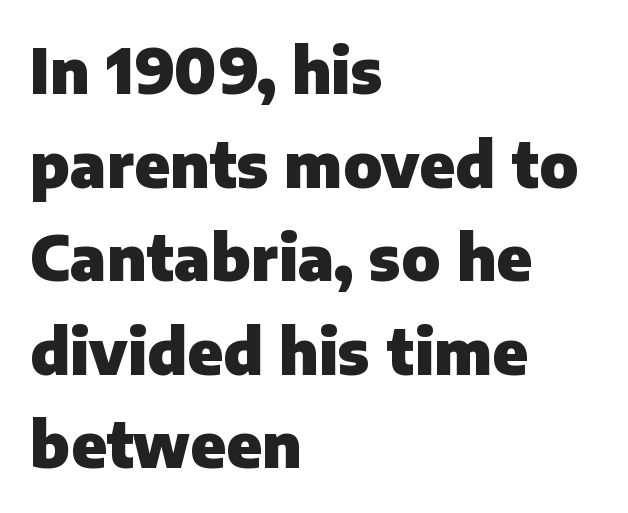
The image shows 62 px heavy sans-serif type, upright; set left-aligned, normal line spacing (1.51x), normal letter spacing, not underlined; low stroke contrast and a medium x-height.
